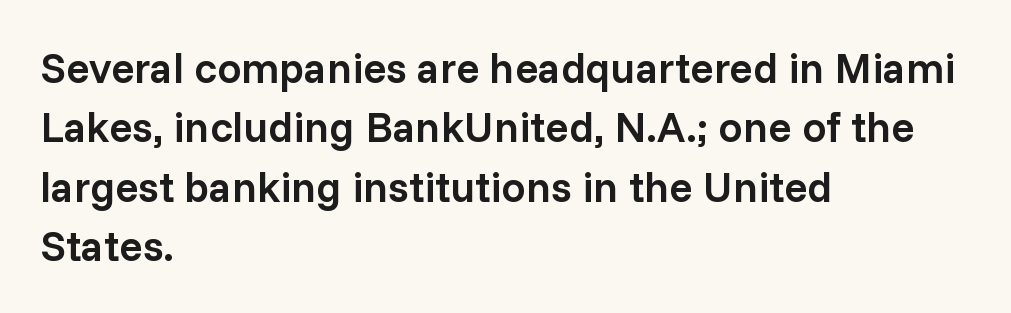
{"serif": "no", "italic": "no", "bold": "semi", "weight": "semibold", "width": "normal", "stroke_contrast": "low", "x_height": "medium", "monospaced": "no", "underline": "no", "align": "left", "line_spacing": "normal", "line_spacing_ratio": 1.38, "letter_spacing": "normal", "letter_spacing_em": 0.0, "glyph_px": 43}
